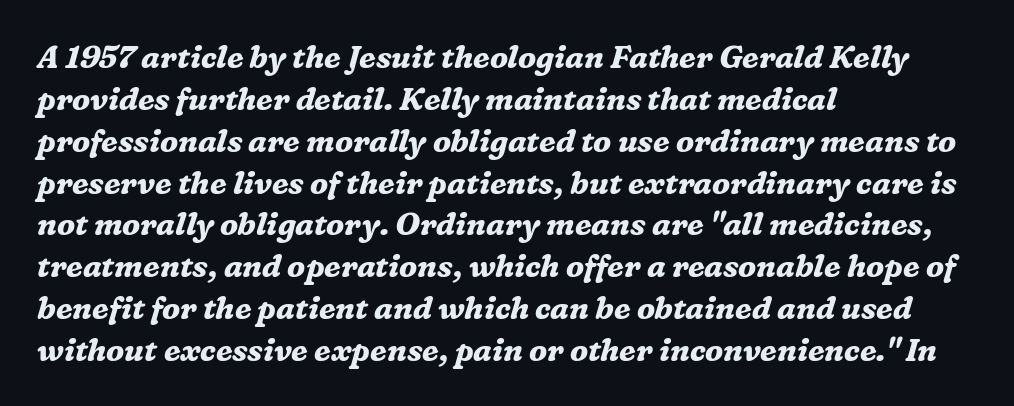
Q: Is the text bold? A: Yes.
Q: Is the text italic (slanted)? A: Yes, it leans right by about 16 degrees.
Q: Is the typeface a serif or a sans-serif typeface? A: Serif.
Q: Is the text underlined? A: No.
Q: How is the paragraph aligned? A: Left-aligned.
Q: Is the spacing between letters normal or unusually wide? A: Normal.
Q: Is the spacing between lines tight, normal or loose? A: Normal.
Q: Width (condensed, normal, or wide)? A: Normal.
Q: Stroke contrast? A: Medium.
Q: x-height? A: Medium.
Q: Monospaced? A: No.
